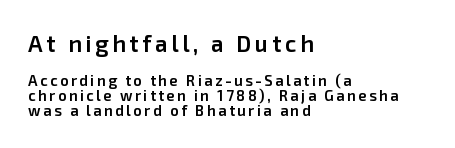
Q: Is the text bold? A: Semi-bold.
Q: Is the text italic (slanted)? A: No, it is upright.
Q: Is the text underlined? A: No.
Q: How is the paragraph aligned? A: Left-aligned.
Q: Is the spacing between lines tight, normal or loose? A: Tight.
Q: Which block of text is set in a larger size, the first (top) or the second (bottom)? A: The first (top) one.
